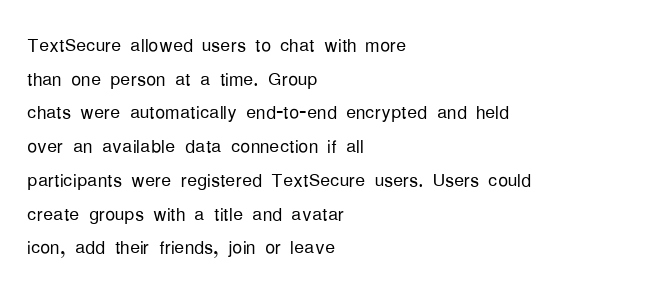
The image shows 25 px text type, upright; set left-aligned, normal line spacing (1.35x), normal letter spacing, not underlined.
